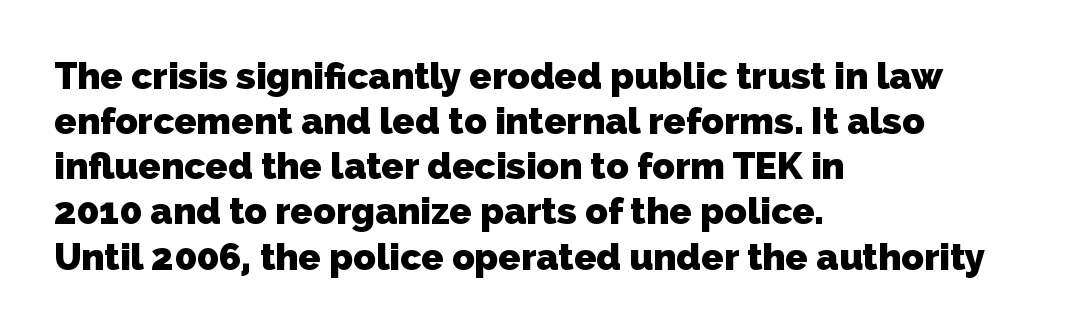
The image shows 37 px heavy sans-serif type; set left-aligned, line spacing 1.22x, normal letter spacing, not underlined; low stroke contrast and a medium x-height.
